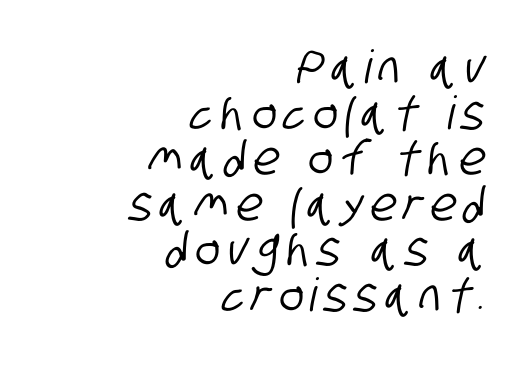
You could barely slide anything between these rows. In terms of letterform style, serifs are entirely absent. This sample has the flowing, uneven cadence of proportional lettering. No word sits above an underline. Caption: multi-line text, flush right, ragged left.
